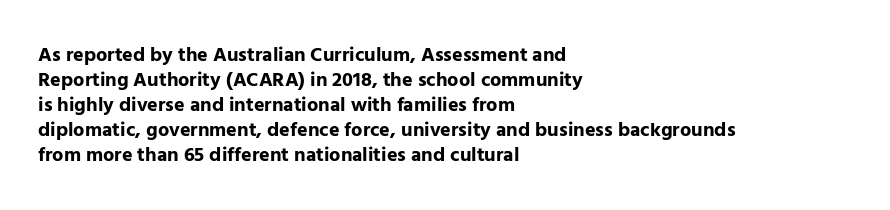
Q: Is the text bold? A: Yes.
Q: Is the text italic (slanted)? A: No, it is upright.
Q: Is the text underlined? A: No.
Q: How is the paragraph aligned? A: Left-aligned.
Q: Is the spacing between letters normal or unusually wide? A: Normal.
Q: Is the spacing between lines tight, normal or loose? A: Normal.
